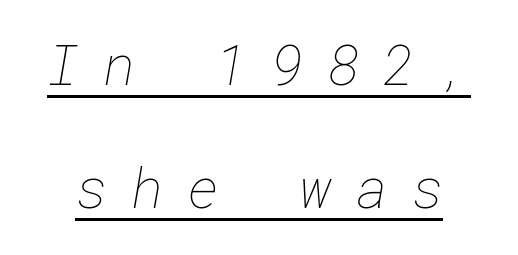
Q: Is the text bold? A: No.
Q: Is the text underlined? A: Yes.
Q: Is the spacing between letters normal or unusually wide? A: Unusually wide.
Q: Is the spacing between lines tight, normal or loose? A: Loose.
Q: Width (condensed, normal, or wide)? A: Normal.
Q: Stroke contrast? A: Low.
Q: x-height? A: Medium.
